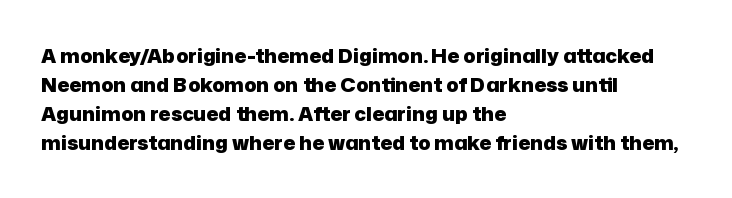
Q: Is the text bold? A: Yes.
Q: Is the text italic (slanted)? A: No, it is upright.
Q: Is the text underlined? A: No.
Q: How is the paragraph aligned? A: Left-aligned.
Q: Is the spacing between letters normal or unusually wide? A: Normal.
Q: Is the spacing between lines tight, normal or loose? A: Normal.
